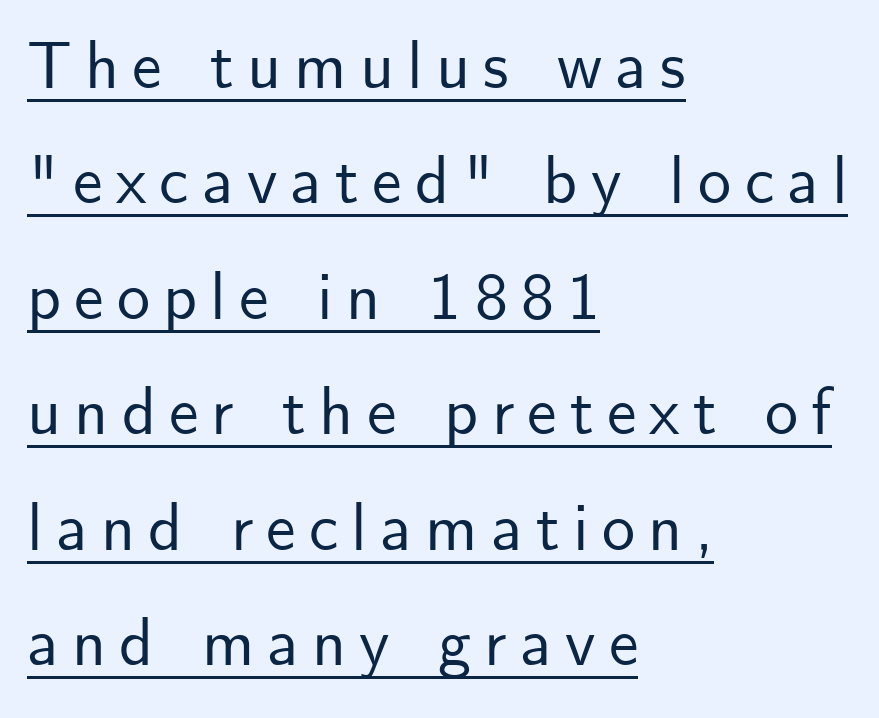
Q: Is the text italic (slanted)? A: No, it is upright.
Q: Is the typeface a serif or a sans-serif typeface? A: Sans-serif.
Q: Is the text underlined? A: Yes.
Q: How is the paragraph aligned? A: Left-aligned.
Q: Is the spacing between letters normal or unusually wide? A: Unusually wide.
Q: Width (condensed, normal, or wide)? A: Normal.
Q: Stroke contrast? A: Low.
Q: x-height? A: Small.
Q: Monospaced? A: No.
